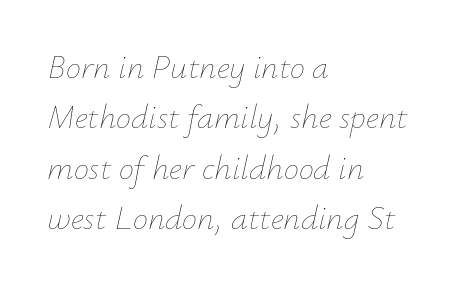
Q: Is the text bold? A: No.
Q: Is the text italic (slanted)? A: Yes, it leans right by about 12 degrees.
Q: Is the text underlined? A: No.
Q: How is the paragraph aligned? A: Left-aligned.
Q: Is the spacing between letters normal or unusually wide? A: Normal.
Q: Is the spacing between lines tight, normal or loose? A: Normal.
Q: Width (condensed, normal, or wide)? A: Normal.
Q: Stroke contrast? A: Low.
Q: x-height? A: Small.
Q: Monospaced? A: No.
